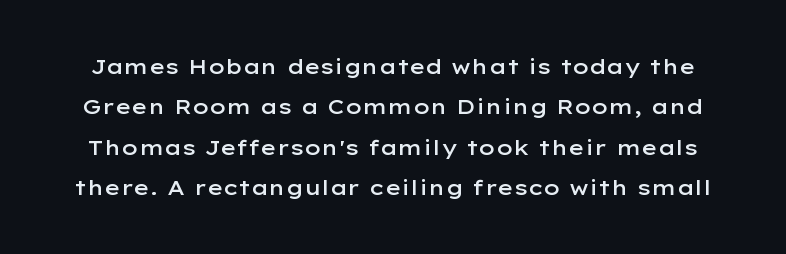
The image shows 21 px text type, upright; set loose line spacing (1.92x), normal letter spacing, not underlined.
